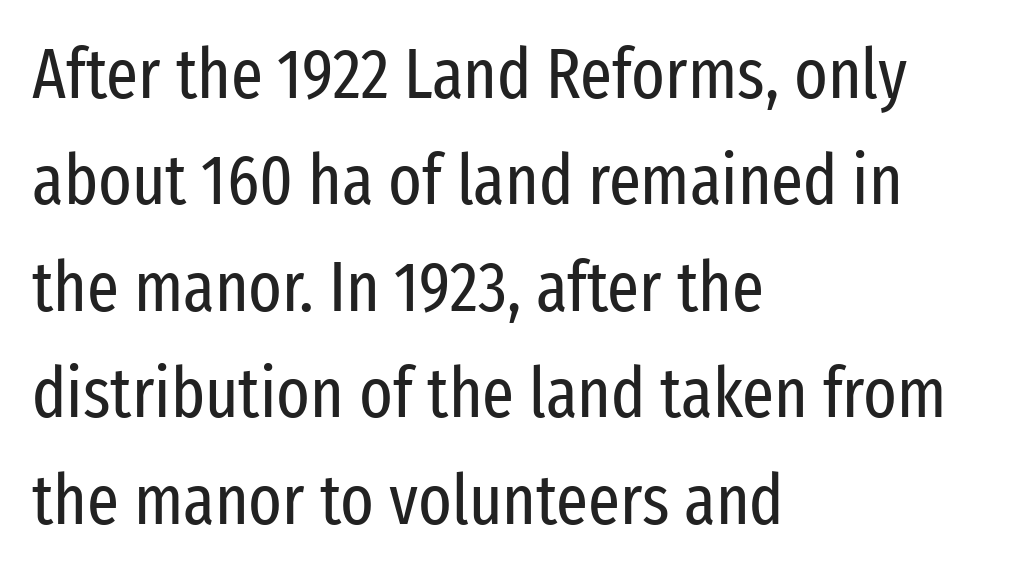
The image shows 70 px regular-weight, condensed sans-serif type, upright; set left-aligned, normal line spacing (1.52x), normal letter spacing, not underlined; low stroke contrast and a medium x-height.
